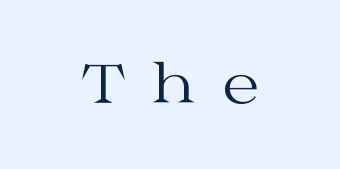
The image shows 54 px regular-weight, wide serif type, upright; set centered, unusually wide letter spacing (+0.48 em), not underlined; medium stroke contrast and a medium x-height.
